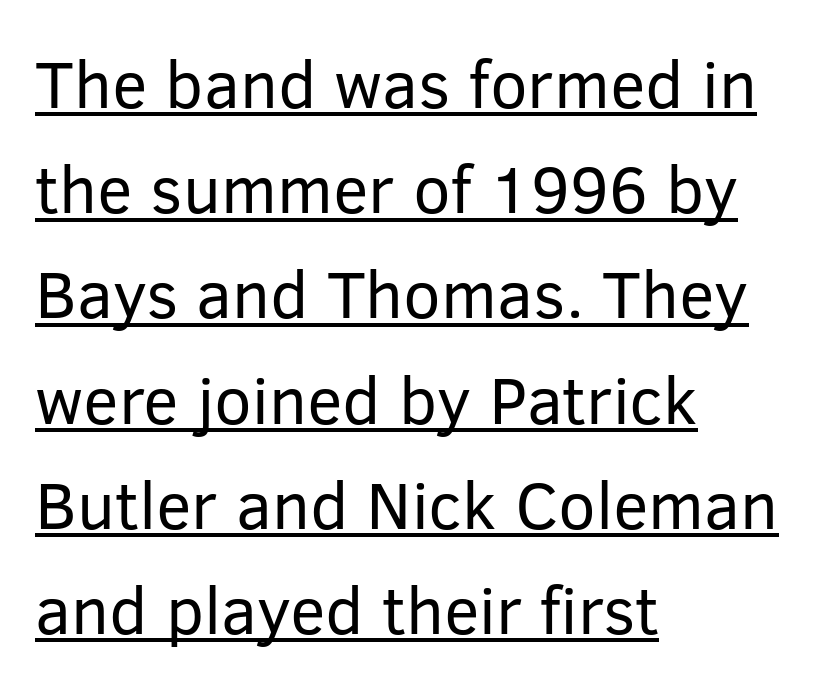
Q: Is the text bold? A: No.
Q: Is the text italic (slanted)? A: No, it is upright.
Q: Is the typeface a serif or a sans-serif typeface? A: Sans-serif.
Q: Is the text underlined? A: Yes.
Q: How is the paragraph aligned? A: Left-aligned.
Q: Is the spacing between letters normal or unusually wide? A: Normal.
Q: Is the spacing between lines tight, normal or loose? A: Normal.
Q: Width (condensed, normal, or wide)? A: Normal.
Q: Stroke contrast? A: Low.
Q: x-height? A: Medium.
Q: Monospaced? A: No.
